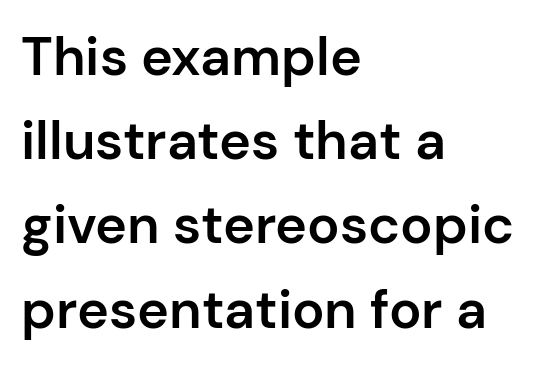
The image shows 54 px semibold sans-serif type, upright; set left-aligned, normal line spacing (1.56x), normal letter spacing, not underlined; low stroke contrast and a medium x-height.
